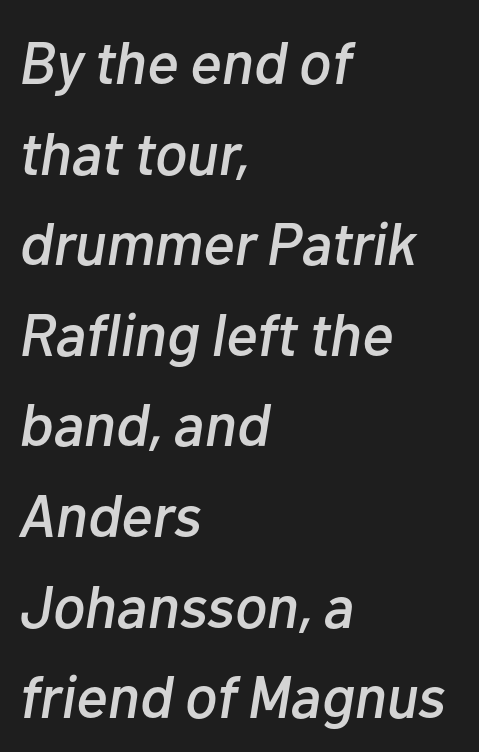
The area under the type is left untouched. This rendering leaves character spacing at its baseline value. A student would call this left alignment; a typographer would say flush left, rag right. The rendering uses natural spacing where letterforms have individual widths.
